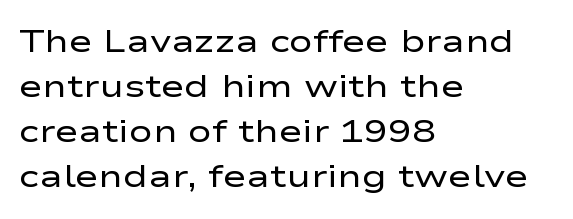
{"serif": "no", "italic": "no", "bold": "no", "weight": "regular", "width": "wide", "stroke_contrast": "low", "x_height": "medium", "monospaced": "no", "underline": "no", "align": "left", "line_spacing": "normal", "line_spacing_ratio": 1.41, "letter_spacing": "normal", "letter_spacing_em": 0.0, "glyph_px": 32}
